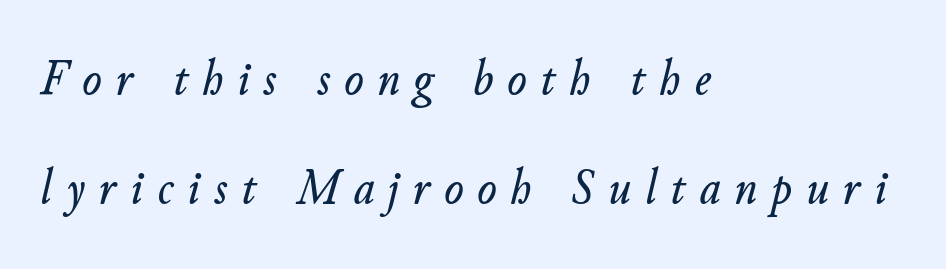
Q: Is the text italic (slanted)? A: Yes, it leans right by about 11 degrees.
Q: Is the text underlined? A: No.
Q: How is the paragraph aligned? A: Left-aligned.
Q: Is the spacing between letters normal or unusually wide? A: Unusually wide.
Q: Is the spacing between lines tight, normal or loose? A: Loose.
Q: Width (condensed, normal, or wide)? A: Normal.
Q: Stroke contrast? A: Low.
Q: x-height? A: Small.
Q: Monospaced? A: No.
